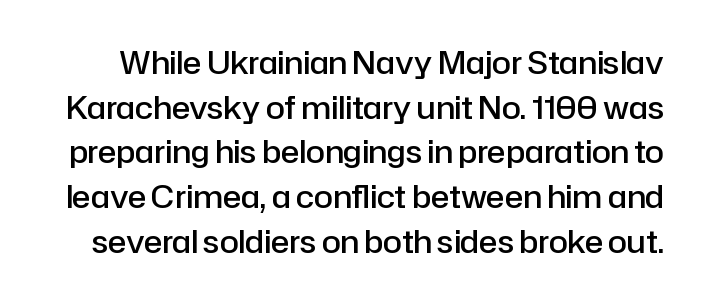
The image shows 31 px semibold sans-serif type, upright; set normal line spacing (1.44x), normal letter spacing, not underlined; low stroke contrast and a medium x-height.
